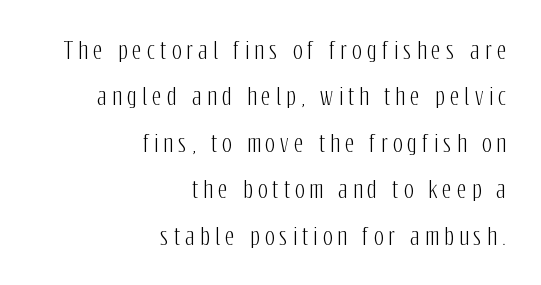
The image shows 23 px text type, upright; set right-aligned, loose line spacing (2.02x), unusually wide letter spacing (+0.23 em), not underlined.
